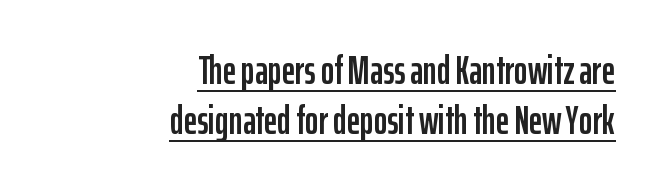
{"serif": "no", "italic": "no", "width": "condensed", "stroke_contrast": "low", "x_height": "medium", "monospaced": "no", "underline": "yes", "align": "right", "line_spacing_ratio": 1.22, "letter_spacing": "normal", "letter_spacing_em": 0.0, "glyph_px": 41}
